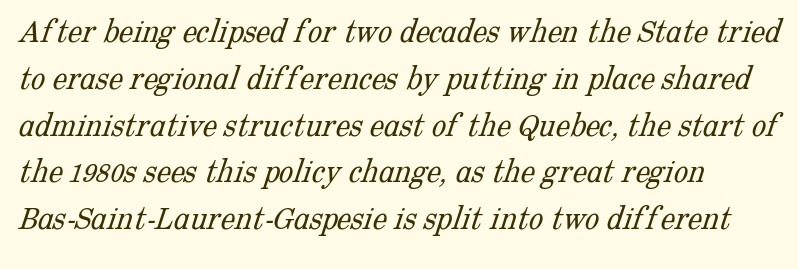
Heft: none added — not bold. Character widths vary here, with narrow letters taking less room than wide ones. Layout note: lines flush left. Unlike a clean sans, this face finishes its strokes with serifs. Nobody drew a line under any word here. Look at the tracking — it's just the regular setting, nothing added.
